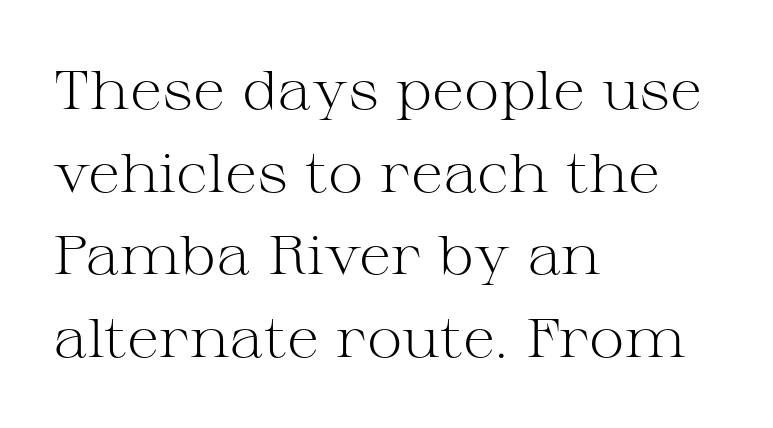
The image shows 54 px light, wide serif type, upright; set left-aligned, normal line spacing (1.53x), normal letter spacing, not underlined; medium stroke contrast and a medium x-height.
